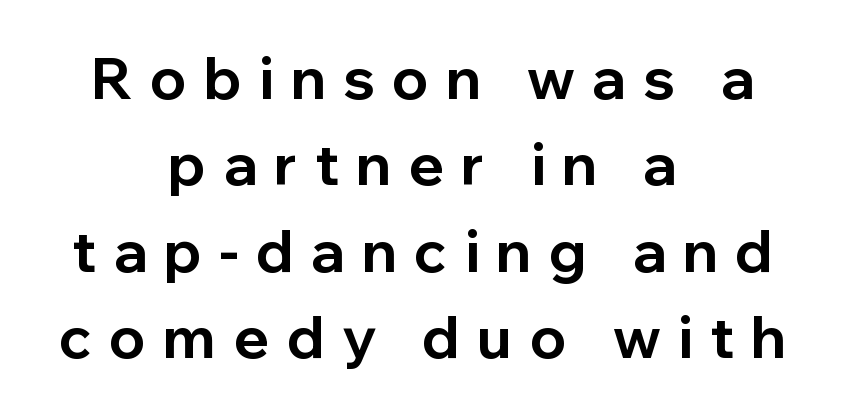
{"serif": "no", "italic": "no", "bold": "yes", "weight": "bold", "width": "normal", "stroke_contrast": "low", "x_height": "medium", "monospaced": "no", "underline": "no", "align": "center", "line_spacing": "normal", "line_spacing_ratio": 1.49, "letter_spacing": "wide", "letter_spacing_em": 0.3, "glyph_px": 58}
